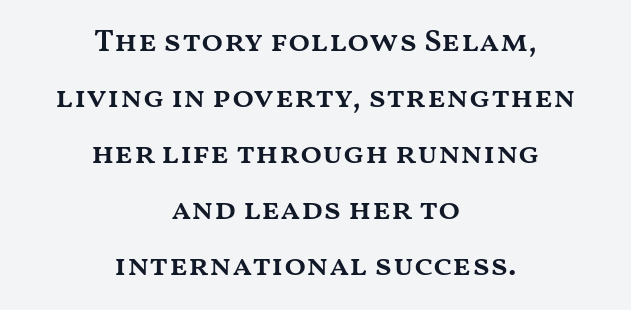
Type without underlining. Does the copy run flush right? No — it is centered line by line. Typesetter's note: demi weight, one step under bold. The letters advance in unequal steps, a hallmark of proportional type. The type is set solid horizontally, with unmodified tracking. Vertical strokes here are truly vertical.
